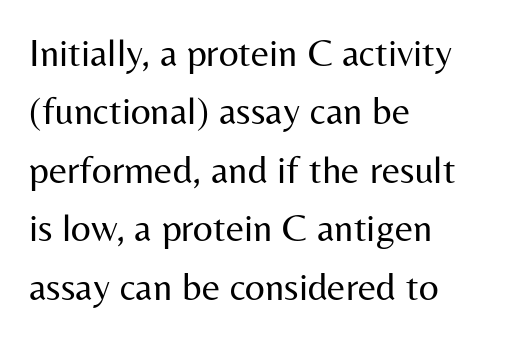
Q: Is the text bold? A: No.
Q: Is the text italic (slanted)? A: No, it is upright.
Q: Is the typeface a serif or a sans-serif typeface? A: Sans-serif.
Q: Is the text underlined? A: No.
Q: How is the paragraph aligned? A: Left-aligned.
Q: Is the spacing between letters normal or unusually wide? A: Normal.
Q: Is the spacing between lines tight, normal or loose? A: Normal.
Q: Width (condensed, normal, or wide)? A: Normal.
Q: Stroke contrast? A: Medium.
Q: x-height? A: Medium.
Q: Monospaced? A: No.
